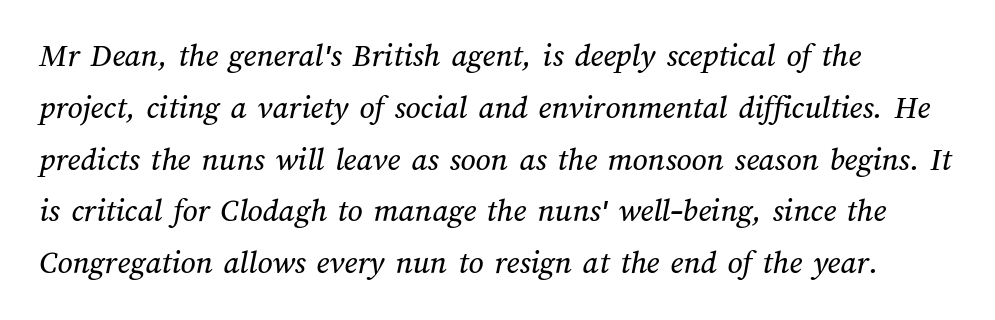
{"width": "normal", "stroke_contrast": "medium", "x_height": "medium", "monospaced": "no", "underline": "no", "align": "left", "line_spacing": "normal", "line_spacing_ratio": 1.57, "letter_spacing": "normal", "letter_spacing_em": 0.0, "glyph_px": 33}
